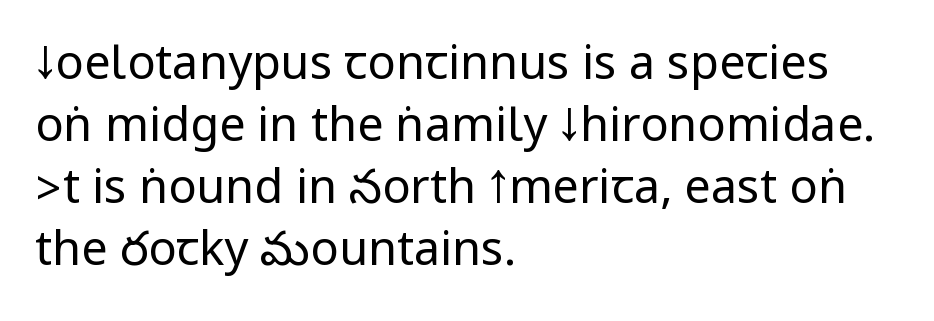
The type sits square on the baseline with zero lean. The leading is moderate, giving the passage an even texture. The strokes carry an ordinary text weight at most. The horizontal fit of the characters is conventional and even. Honestly, there is no underline to notice here at all. Observe the absence of serifs on each vertical stroke in this sample.
